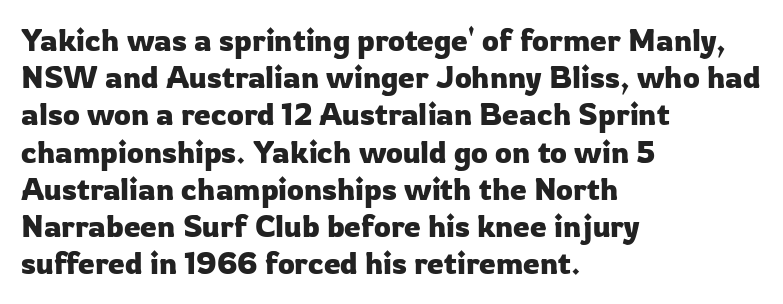
Q: Is the text italic (slanted)? A: No, it is upright.
Q: Is the typeface a serif or a sans-serif typeface? A: Sans-serif.
Q: Is the text underlined? A: No.
Q: How is the paragraph aligned? A: Left-aligned.
Q: Is the spacing between letters normal or unusually wide? A: Normal.
Q: Width (condensed, normal, or wide)? A: Normal.
Q: Stroke contrast? A: Low.
Q: x-height? A: Medium.
Q: Monospaced? A: No.
